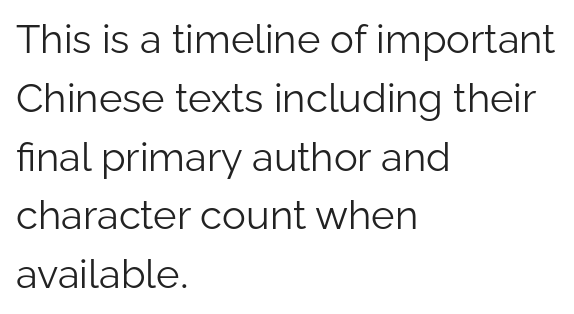
The image shows 40 px light sans-serif type, upright; set left-aligned, normal line spacing (1.47x), normal letter spacing, not underlined; low stroke contrast and a medium x-height.
